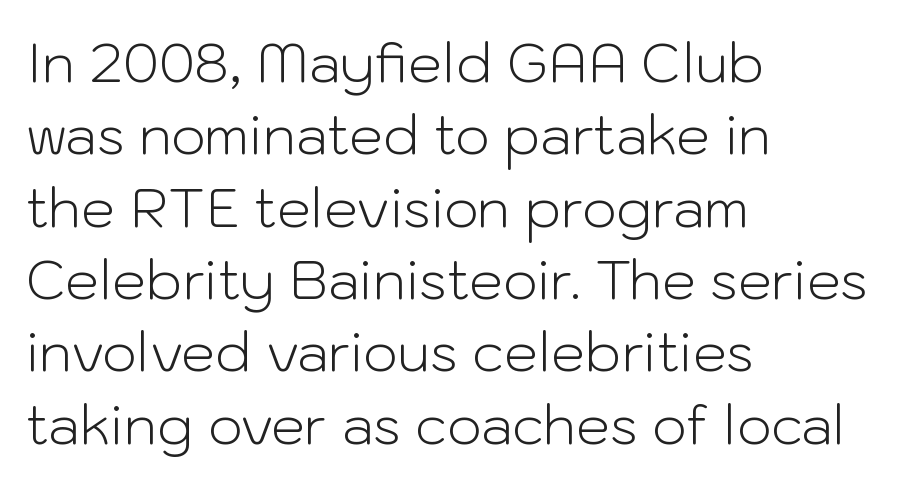
Q: Is the text bold? A: No.
Q: Is the text italic (slanted)? A: No, it is upright.
Q: Is the typeface a serif or a sans-serif typeface? A: Sans-serif.
Q: Is the text underlined? A: No.
Q: How is the paragraph aligned? A: Left-aligned.
Q: Is the spacing between letters normal or unusually wide? A: Normal.
Q: Is the spacing between lines tight, normal or loose? A: Normal.
Q: Width (condensed, normal, or wide)? A: Normal.
Q: Stroke contrast? A: Low.
Q: x-height? A: Medium.
Q: Monospaced? A: No.
